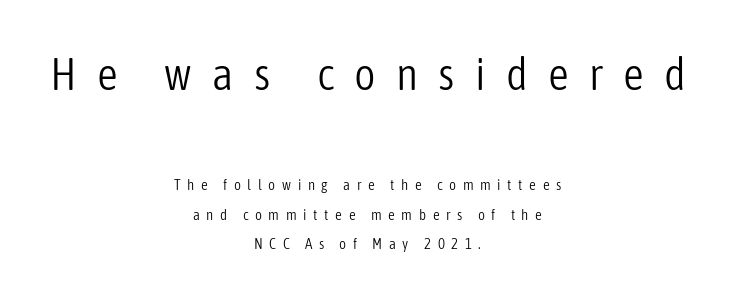
Which of the two is more prominent by size? The first, at the top. The characters are drawn with everyday or finer stroke widths. No word sits above an underline. In CSS terms this would be text-align: center. You can tell from the bare stems that sans-serif type was used.
